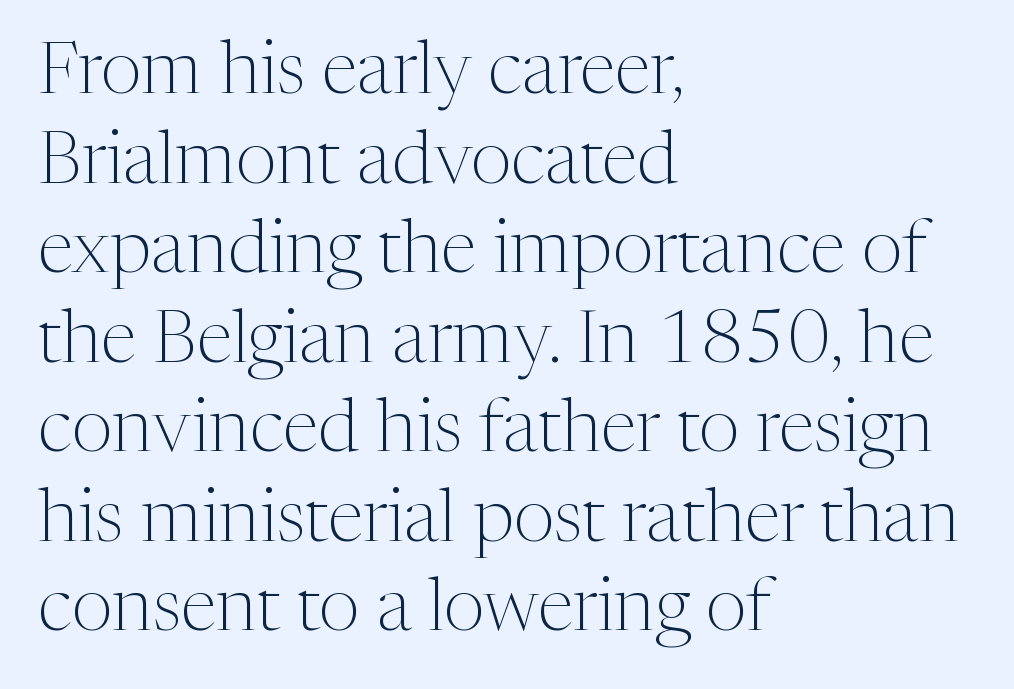
Notice how the stems are strictly vertical — no italics here. Words float on clear page, feet unadorned. Stroke terminals: seriffed. Line beginnings align vertically; line endings do not. No heavy texture on the line: the type isn't bold.
